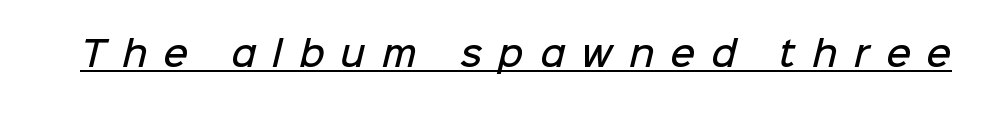
Q: Is the text bold? A: Semi-bold.
Q: Is the typeface a serif or a sans-serif typeface? A: Sans-serif.
Q: Is the text underlined? A: Yes.
Q: Is the spacing between letters normal or unusually wide? A: Unusually wide.
Q: Width (condensed, normal, or wide)? A: Normal.
Q: Stroke contrast? A: Low.
Q: x-height? A: Medium.
Q: Monospaced? A: No.
